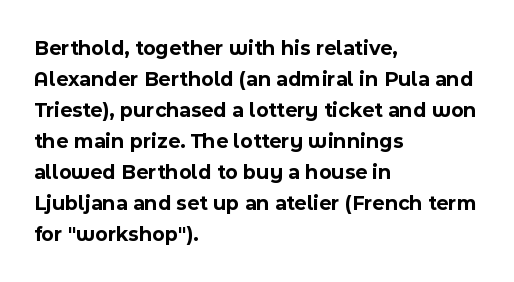
These lines keep a tight, regular rhythm from letter to letter. The typesetting leans heavy: a genuine bold. Line beginnings align vertically; line endings do not. If you drew a line through each stem, it would be perfectly vertical. Letters rest on an invisible, unmarked baseline.
